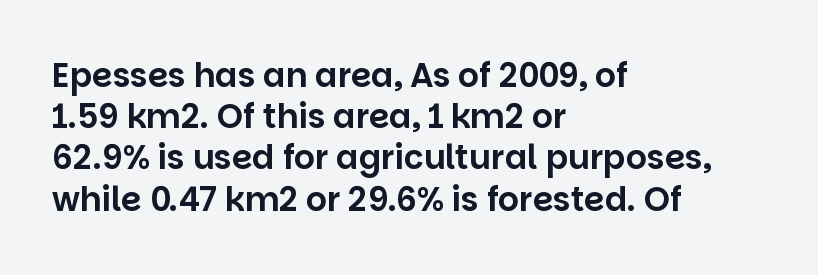
Style check: upright. Nothing unusual about the tracking: characters are spaced as the font intends. Note: no serifs on the glyphs. Regular leading. A bare baseline throughout the passage. The paragraph has a hard left edge and a soft right edge.
